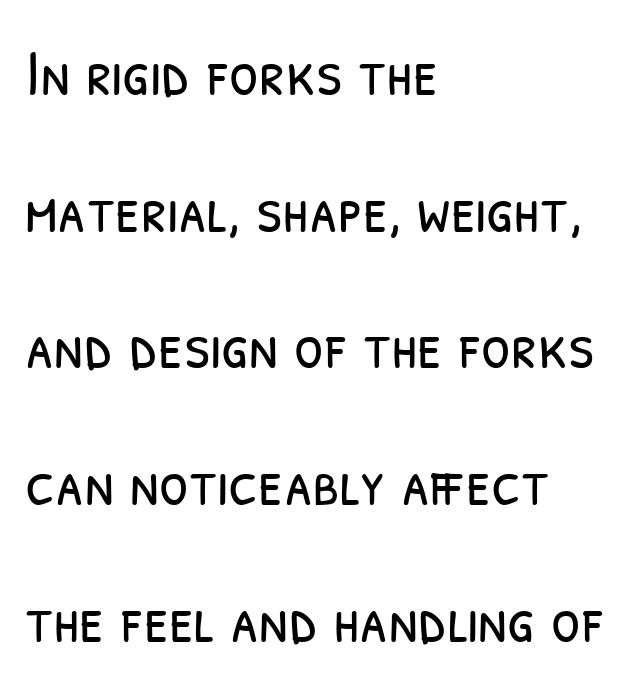
{"serif": "no", "bold": "no", "weight": "light", "width": "condensed", "stroke_contrast": "low", "x_height": "medium", "monospaced": "no", "underline": "no", "align": "left", "line_spacing": "loose", "line_spacing_ratio": 2.04, "letter_spacing": "normal", "letter_spacing_em": 0.0, "glyph_px": 67}
